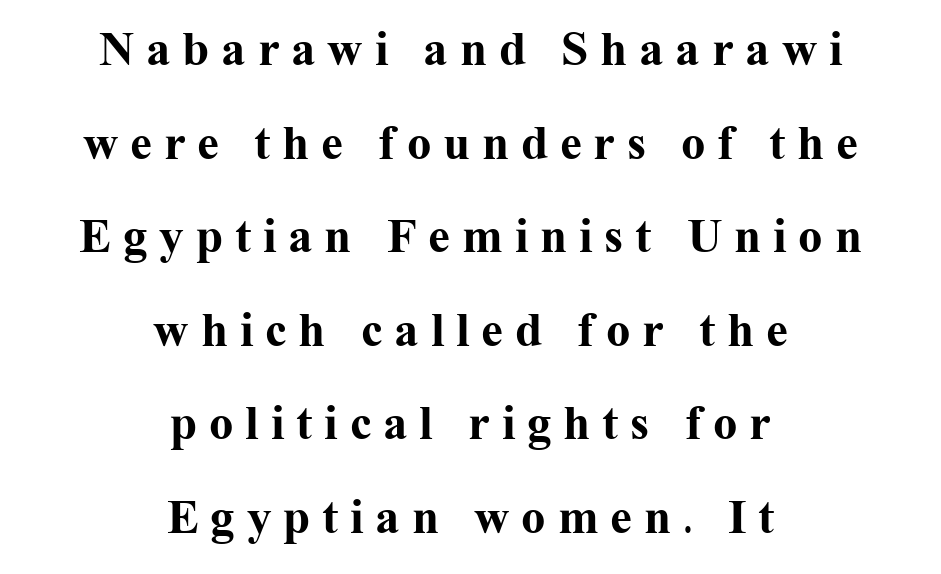
Glyph-to-glyph distance is far greater than everyday printed text. The rendering uses natural spacing where letterforms have individual widths. You can tell from the footed stems that serif type was used. The block of text is sparse from top to bottom, with ample space between rows.
